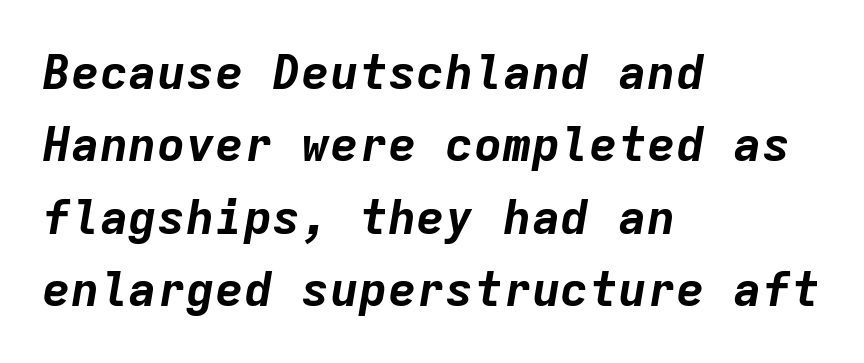
{"italic": "yes", "lean": "right", "slant_degrees": 9, "bold": "yes", "weight": "bold", "width": "normal", "stroke_contrast": "low", "x_height": "medium", "monospaced": "yes", "underline": "no", "align": "left", "line_spacing": "normal", "line_spacing_ratio": 1.51, "letter_spacing": "normal", "letter_spacing_em": 0.0, "glyph_px": 48}
